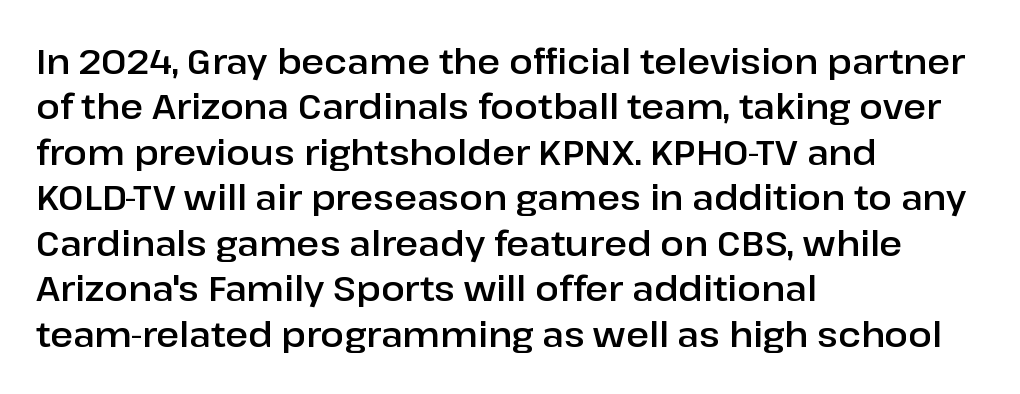
Q: Is the text italic (slanted)? A: No, it is upright.
Q: Is the typeface a serif or a sans-serif typeface? A: Sans-serif.
Q: Is the text underlined? A: No.
Q: How is the paragraph aligned? A: Left-aligned.
Q: Is the spacing between letters normal or unusually wide? A: Normal.
Q: Is the spacing between lines tight, normal or loose? A: Normal.
Q: Width (condensed, normal, or wide)? A: Normal.
Q: Stroke contrast? A: Low.
Q: x-height? A: Medium.
Q: Monospaced? A: No.
